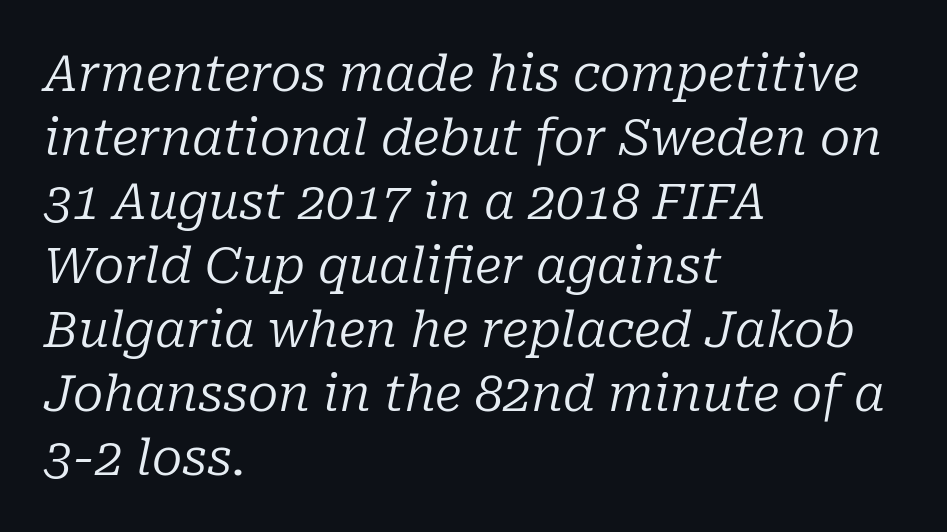
The image shows 50 px regular-weight serif type, italic (leaning right); set left-aligned, normal line spacing (1.28x), normal letter spacing, not underlined; low stroke contrast and a medium x-height.
